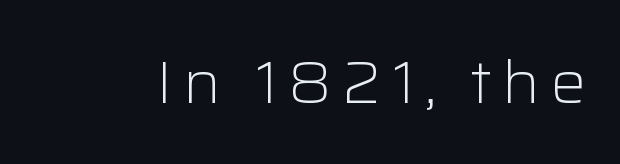
Q: Is the text bold? A: No.
Q: Is the text italic (slanted)? A: No, it is upright.
Q: Is the typeface a serif or a sans-serif typeface? A: Sans-serif.
Q: Is the text underlined? A: No.
Q: Width (condensed, normal, or wide)? A: Normal.
Q: Stroke contrast? A: Low.
Q: x-height? A: Medium.
Q: Monospaced? A: No.
